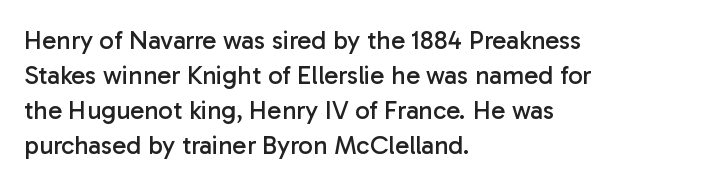
The image shows 26 px text type, upright; set left-aligned, normal line spacing (1.35x), normal letter spacing, not underlined.
